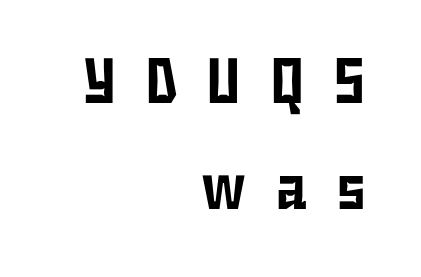
What's the leading like? Ordinary, nothing unusual. Descenders are the only things crossing below the line. This sample is right-justified, so line beginnings fall wherever the words allow. Examine the stroke ends and you'll find no serifs. Does the lettering tilt? It doesn't — this is upright.
